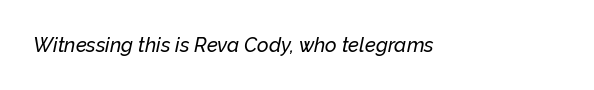
Q: Is the text italic (slanted)? A: Yes, it leans right by about 12 degrees.
Q: Is the text underlined? A: No.
Q: Is the spacing between letters normal or unusually wide? A: Normal.
